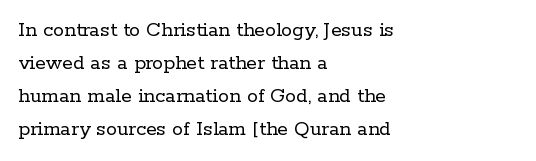
The image shows 22 px text type, upright; set left-aligned, normal line spacing (1.5x), normal letter spacing, not underlined.
